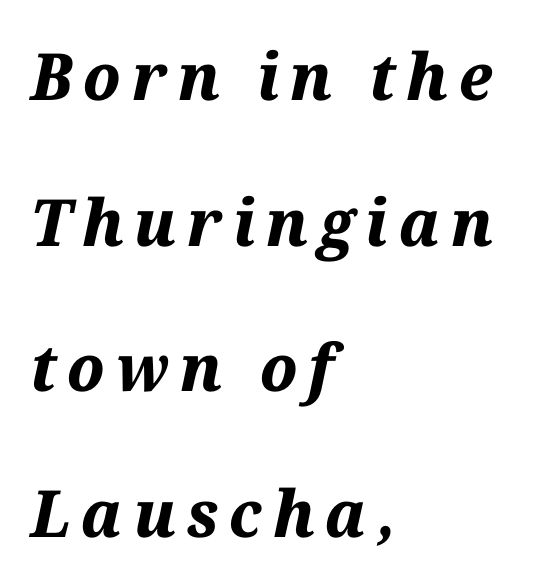
The image shows 65 px bold type, italic (leaning right); set left-aligned, loose line spacing (2.24x), not underlined; medium stroke contrast and a medium x-height.
